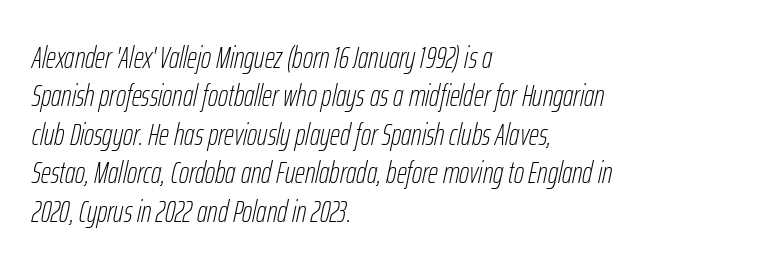
Q: Is the text bold? A: No.
Q: Is the text italic (slanted)? A: Yes, it leans right by about 12 degrees.
Q: Is the text underlined? A: No.
Q: How is the paragraph aligned? A: Left-aligned.
Q: Is the spacing between letters normal or unusually wide? A: Normal.
Q: Width (condensed, normal, or wide)? A: Condensed.
Q: Stroke contrast? A: Low.
Q: x-height? A: Medium.
Q: Monospaced? A: No.
